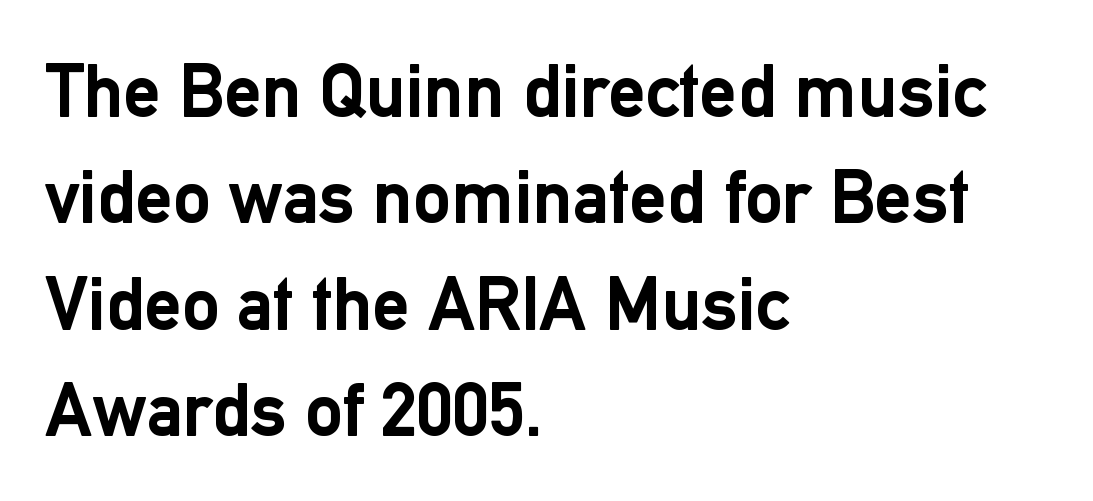
Each line starts at the same left margin while the right side varies. Words float on clear page, feet unadorned. On the weight axis this lands at bold, roughly 700. Is this a fixed-width face? No — the glyphs have proportional, varying widths.
